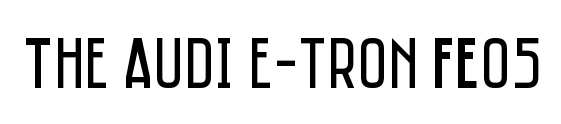
{"serif": "no", "italic": "no", "bold": "no", "weight": "regular", "width": "condensed", "stroke_contrast": "low", "x_height": "large", "monospaced": "no", "underline": "no", "letter_spacing": "normal", "letter_spacing_em": 0.0, "glyph_px": 73}
